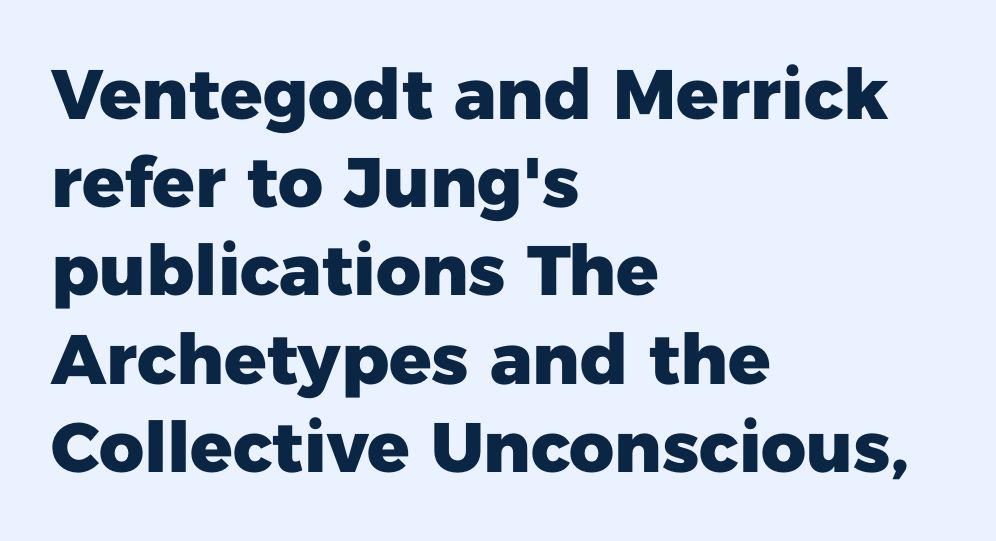
The image shows 70 px heavy sans-serif type, upright; set left-aligned, normal line spacing (1.26x), normal letter spacing, not underlined; low stroke contrast and a medium x-height.
